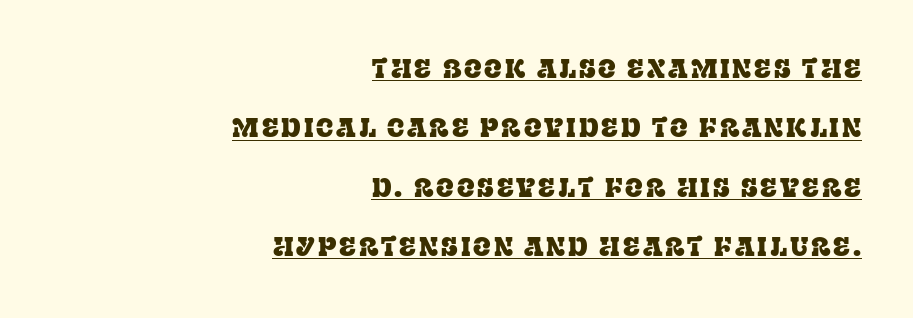
{"italic": "no", "underline": "yes", "align": "right", "line_spacing": "loose", "line_spacing_ratio": 2.28, "glyph_px": 26}
